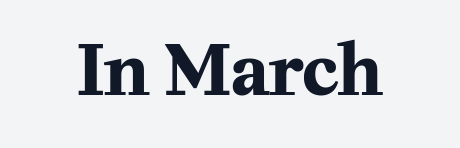
Q: Is the text bold? A: Yes.
Q: Is the text italic (slanted)? A: No, it is upright.
Q: Is the typeface a serif or a sans-serif typeface? A: Serif.
Q: Is the text underlined? A: No.
Q: Is the spacing between letters normal or unusually wide? A: Normal.
Q: Width (condensed, normal, or wide)? A: Normal.
Q: Stroke contrast? A: Medium.
Q: x-height? A: Medium.
Q: Monospaced? A: No.
